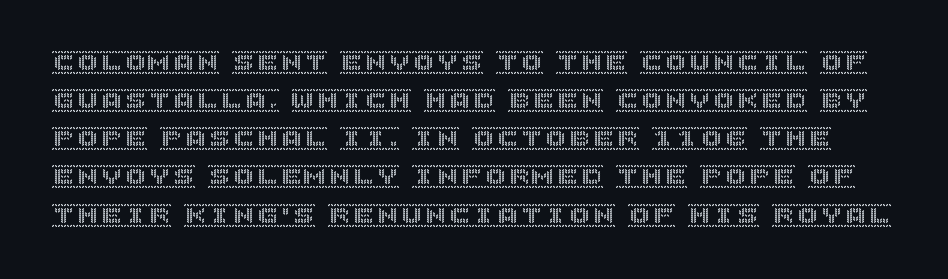
Q: Is the text italic (slanted)? A: No, it is upright.
Q: Is the text underlined? A: No.
Q: Is the spacing between letters normal or unusually wide? A: Normal.
Q: Is the spacing between lines tight, normal or loose? A: Normal.
